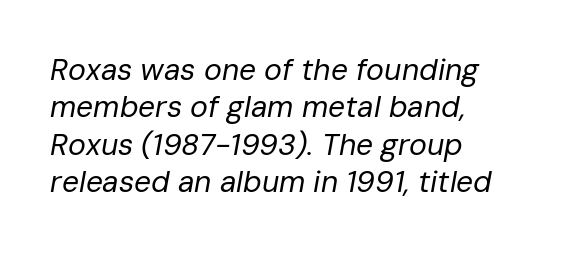
Q: Is the text bold? A: No.
Q: Is the text italic (slanted)? A: Yes, it leans right by about 10 degrees.
Q: Is the text underlined? A: No.
Q: How is the paragraph aligned? A: Left-aligned.
Q: Is the spacing between letters normal or unusually wide? A: Normal.
Q: Is the spacing between lines tight, normal or loose? A: Normal.
Q: Width (condensed, normal, or wide)? A: Normal.
Q: Stroke contrast? A: Low.
Q: x-height? A: Medium.
Q: Monospaced? A: No.
